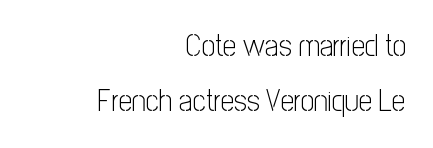
The text was rendered using a sans face with plain stroke endings. The typeface has the unassuming heft of standard copy or less. Look at the tracking — it's just the regular setting, nothing added. This is the regular roman posture of the typeface. A typesetter would call this proportional, since set widths differ per character.
